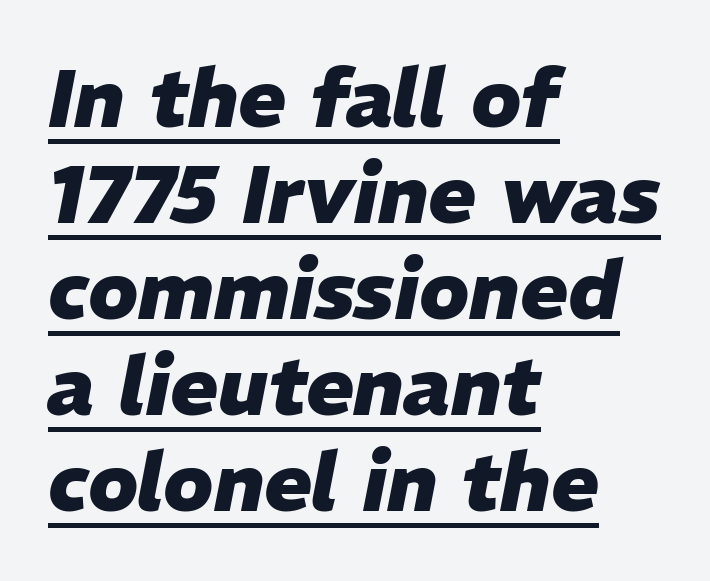
{"italic": "yes", "lean": "right", "slant_degrees": 11, "bold": "yes", "weight": "heavy", "width": "normal", "stroke_contrast": "low", "x_height": "medium", "monospaced": "no", "underline": "yes", "align": "left", "line_spacing_ratio": 1.2, "letter_spacing": "normal", "letter_spacing_em": 0.0, "glyph_px": 80}
